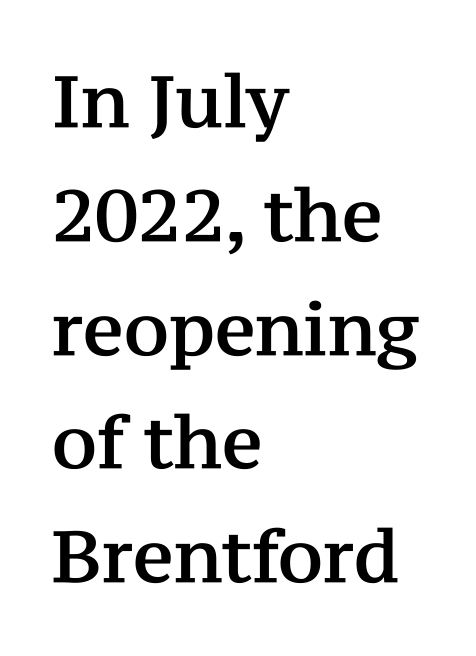
Q: Is the text italic (slanted)? A: No, it is upright.
Q: Is the typeface a serif or a sans-serif typeface? A: Serif.
Q: Is the text underlined? A: No.
Q: How is the paragraph aligned? A: Left-aligned.
Q: Is the spacing between letters normal or unusually wide? A: Normal.
Q: Is the spacing between lines tight, normal or loose? A: Normal.
Q: Width (condensed, normal, or wide)? A: Normal.
Q: Stroke contrast? A: Medium.
Q: x-height? A: Medium.
Q: Monospaced? A: No.
